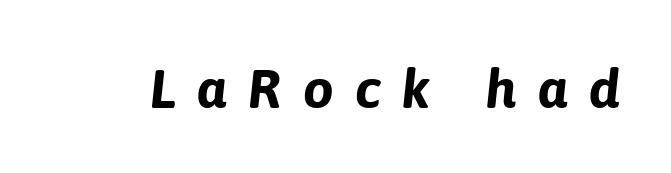
The image shows 55 px bold type, italic (leaning right); set unusually wide letter spacing (+0.38 em), not underlined; low stroke contrast and a medium x-height.
